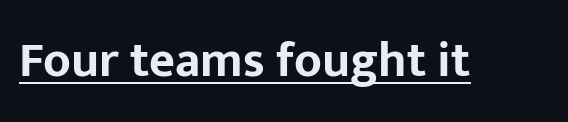
{"serif": "no", "italic": "no", "bold": "yes", "weight": "bold", "width": "normal", "stroke_contrast": "low", "x_height": "medium", "monospaced": "no", "underline": "yes", "letter_spacing": "normal", "letter_spacing_em": 0.0, "glyph_px": 50}
